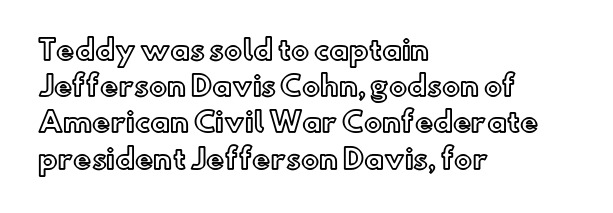
Q: Is the text italic (slanted)? A: No, it is upright.
Q: Is the text underlined? A: No.
Q: How is the paragraph aligned? A: Left-aligned.
Q: Is the spacing between letters normal or unusually wide? A: Normal.
Q: Is the spacing between lines tight, normal or loose? A: Normal.
